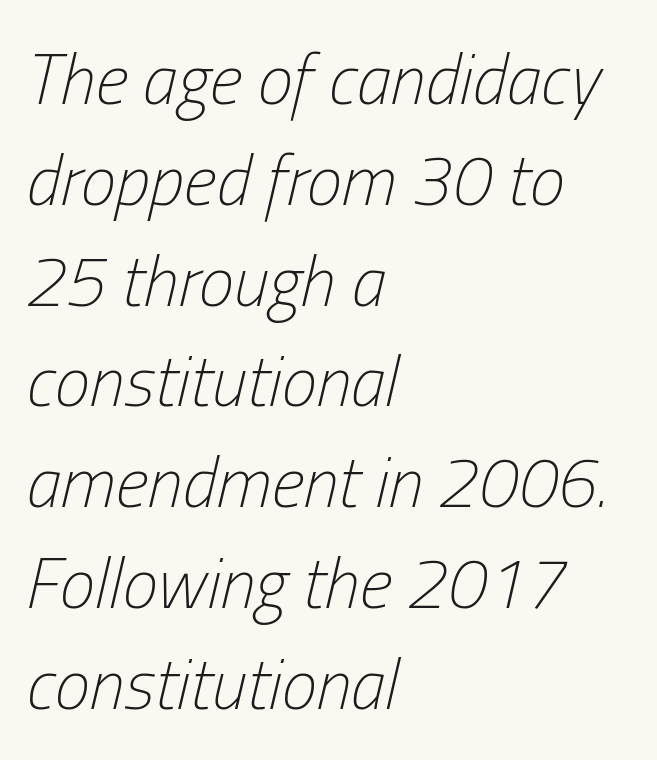
Q: Is the text bold? A: No.
Q: Is the text italic (slanted)? A: Yes, it leans right by about 13 degrees.
Q: Is the text underlined? A: No.
Q: How is the paragraph aligned? A: Left-aligned.
Q: Is the spacing between letters normal or unusually wide? A: Normal.
Q: Is the spacing between lines tight, normal or loose? A: Normal.
Q: Width (condensed, normal, or wide)? A: Condensed.
Q: Stroke contrast? A: Low.
Q: x-height? A: Medium.
Q: Monospaced? A: No.
